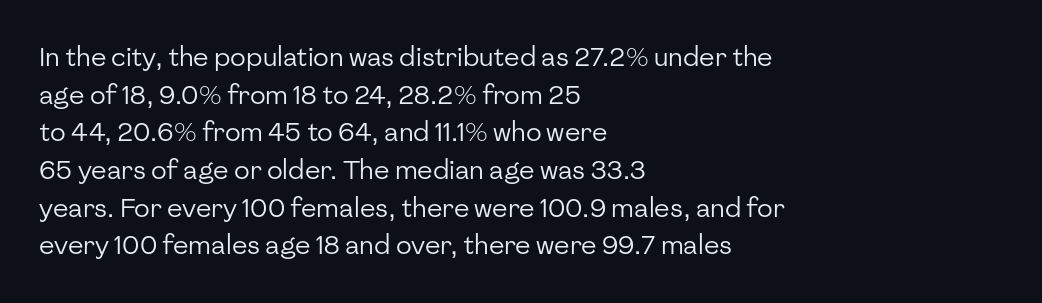
The image shows 26 px text type, upright; set left-aligned, normal line spacing (1.45x), normal letter spacing, not underlined.
